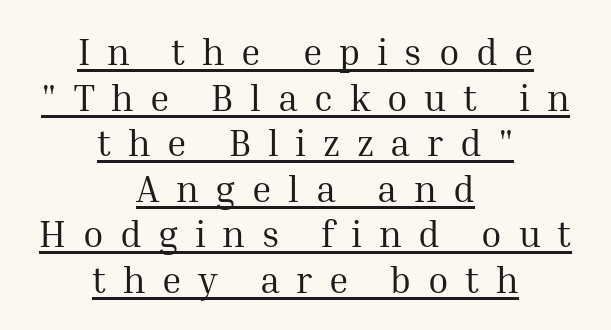
Q: Is the text bold? A: No.
Q: Is the text italic (slanted)? A: No, it is upright.
Q: Is the typeface a serif or a sans-serif typeface? A: Serif.
Q: Is the text underlined? A: Yes.
Q: How is the paragraph aligned? A: Centered.
Q: Is the spacing between letters normal or unusually wide? A: Unusually wide.
Q: Width (condensed, normal, or wide)? A: Normal.
Q: Stroke contrast? A: Medium.
Q: x-height? A: Medium.
Q: Monospaced? A: No.
